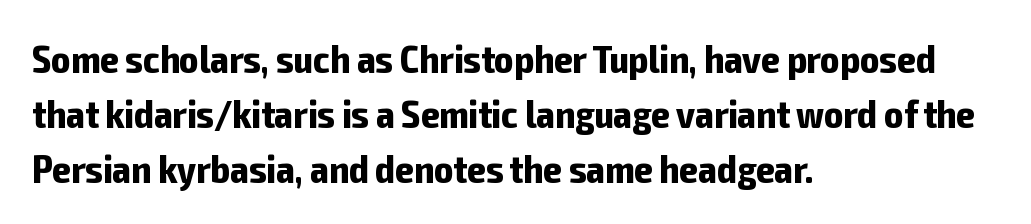
Each line starts at the same left margin while the right side varies. The strokes are fattened all the way to bold. Lines of text with bare space underneath. Letter spacing: default. Varying glyph widths throughout — classic text-font behaviour.
